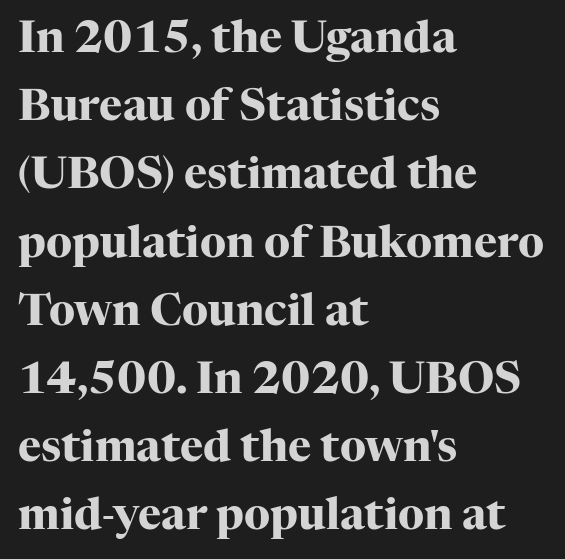
The image shows 44 px heavy serif type, upright; set left-aligned, normal line spacing (1.55x), normal letter spacing, not underlined; high stroke contrast and a medium x-height.
